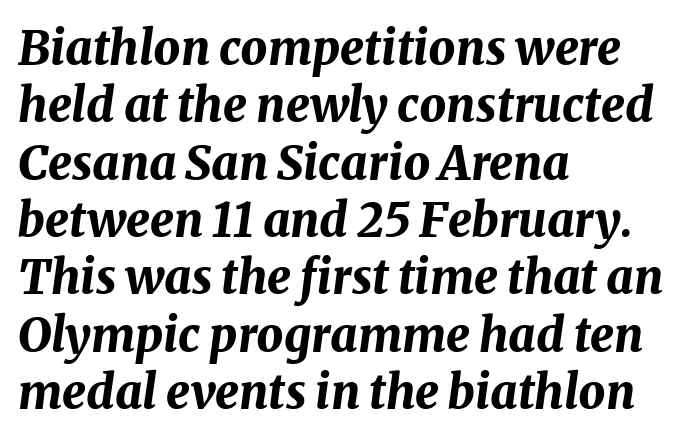
Every character sits at an angle, as italics do. Caption: multi-line text, flush left, ragged right. Bare-footed words on every line. Varying glyph widths throughout — classic text-font behaviour. A typesetter would call this zero additional tracking. Strong, thick strokes mark this as bold type.
